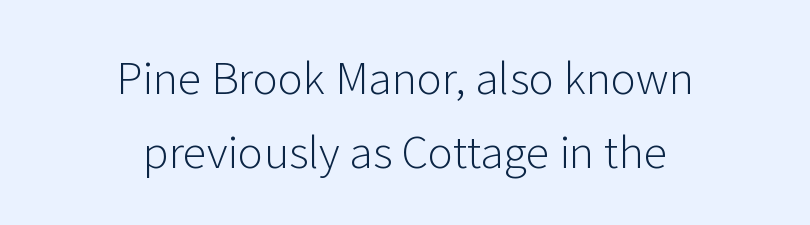
The weight would be labelled regular, book, light, or lighter still. Serifs: no, the terminals of the letterforms are clean. The foot of each line stays bare and open. The gaps between neighbouring characters are ordinary and unremarkable. This is the regular roman posture of the typeface. Is this a fixed-width face? No — the glyphs have proportional, varying widths.
